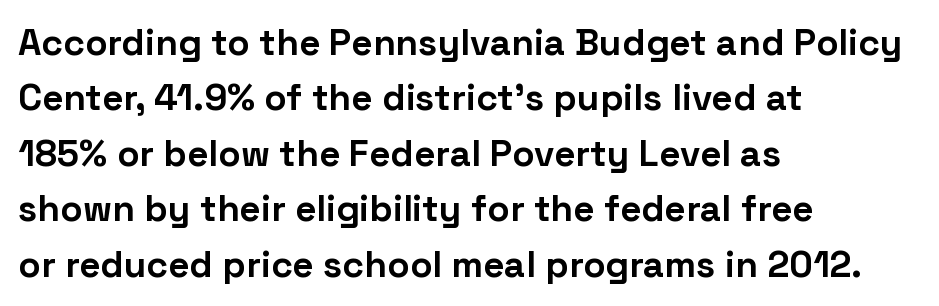
The type sits square on the baseline with zero lean. Here the designer chose a conventional face with non-uniform glyph widths. A student would call this left alignment; a typographer would say flush left, rag right. Each letter's strokes conclude bluntly, with no projecting serifs.
